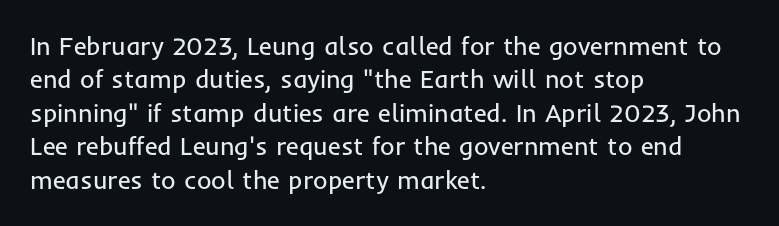
The image shows 25 px text type, upright; set left-aligned, normal line spacing (1.34x), normal letter spacing, not underlined.
